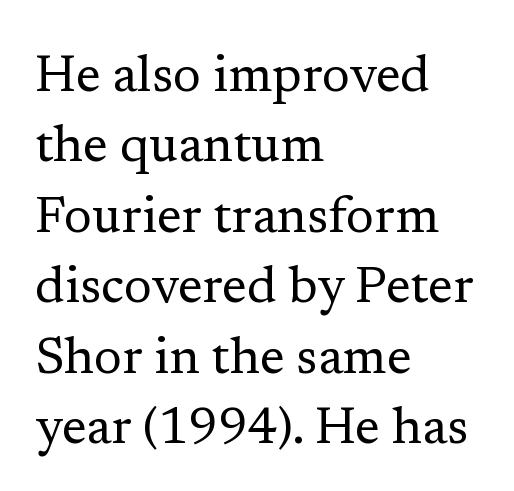
Regarding leading, the lines here are spaced in the standard way. Posture: straight, roman, zero tilt. No letter is thick-stroked: the sample isn't bold. These lines are composed in type with serifs. Compared with a centered layout, this one pins lines to the left instead.
